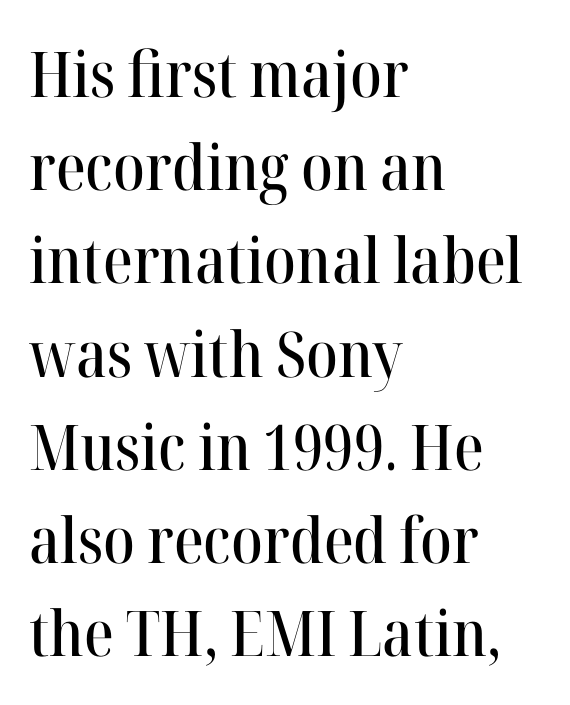
The passage shown is typeset with a serif family. A typesetter would mark this as roman, not italic. The space directly below the letters is spotless. What's the leading like? Ordinary, nothing unusual.
